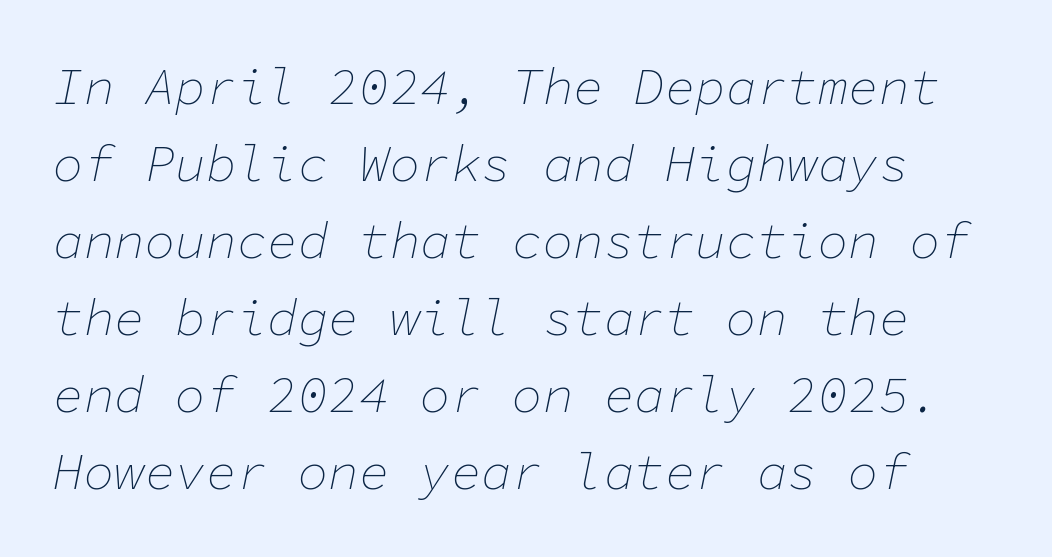
The image shows 51 px thin type, italic (leaning right), monospaced; set normal line spacing (1.51x), normal letter spacing, not underlined; low stroke contrast and a medium x-height.
